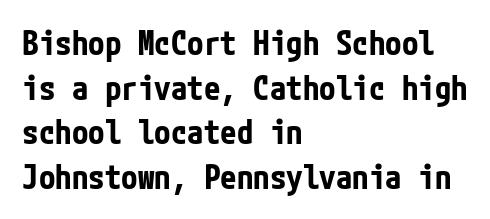
Q: Is the text bold? A: Yes.
Q: Is the text italic (slanted)? A: No, it is upright.
Q: Is the typeface a serif or a sans-serif typeface? A: Sans-serif.
Q: Is the text underlined? A: No.
Q: How is the paragraph aligned? A: Left-aligned.
Q: Is the spacing between letters normal or unusually wide? A: Normal.
Q: Is the spacing between lines tight, normal or loose? A: Normal.
Q: Width (condensed, normal, or wide)? A: Condensed.
Q: Stroke contrast? A: Low.
Q: x-height? A: Medium.
